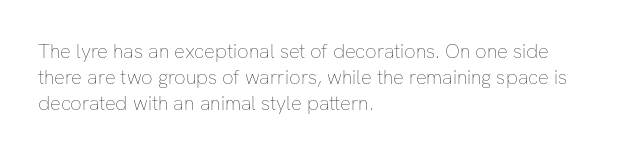
The image shows 20 px text type, upright; set left-aligned, normal line spacing (1.3x), normal letter spacing, not underlined.
